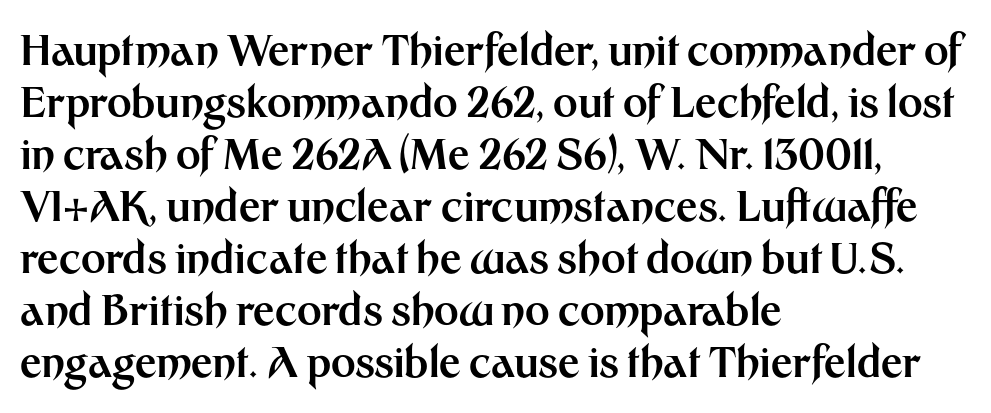
The image shows 42 px bold sans-serif type, upright; set left-aligned, line spacing 1.24x, normal letter spacing, not underlined; medium stroke contrast and a medium x-height.
